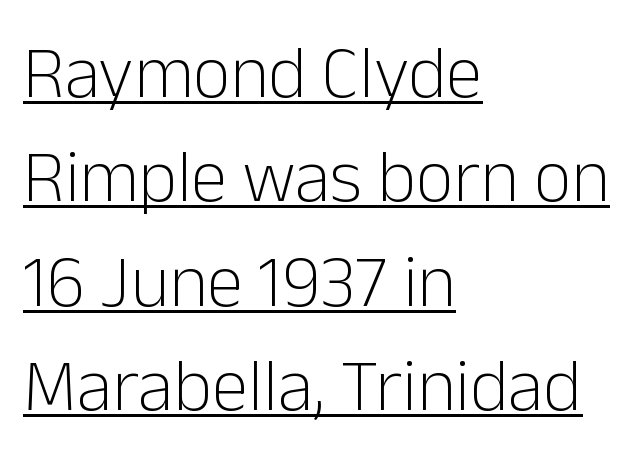
Posture: straight, roman, zero tilt. Grotesque or geometric, the face here clearly has no serifs. The ragged edge is on the right, which tells us the setting is flush left. What's the leading like? Ordinary, nothing unusual. Stems and bowls with no extra thickness — not bold.
